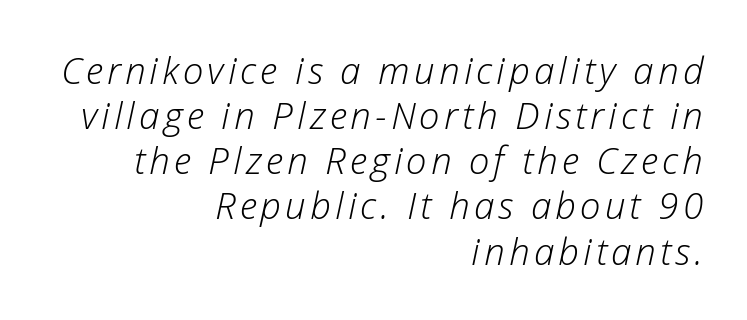
The image shows 37 px light type, italic (leaning right); set right-aligned, line spacing 1.22x, not underlined; low stroke contrast and a medium x-height.
